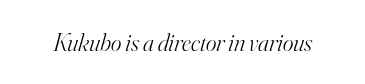
The image shows 25 px text type, italic (leaning right); set normal letter spacing, not underlined.
